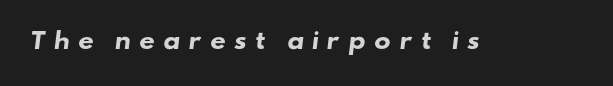
The image shows 22 px bold type; set unusually wide letter spacing (+0.36 em), not underlined.
